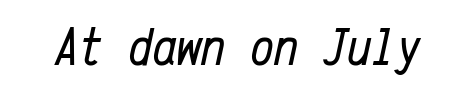
The image shows 54 px regular-weight, condensed type, italic (leaning right), monospaced; set normal letter spacing, not underlined; low stroke contrast and a medium x-height.
